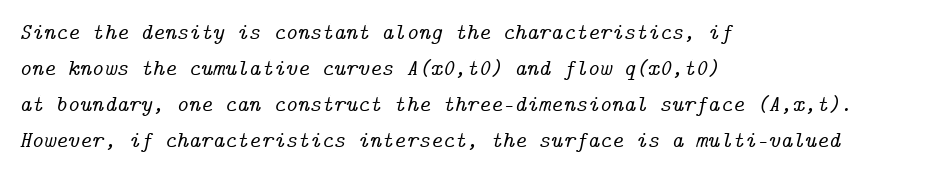
{"italic": "yes", "lean": "right", "slant_degrees": 14, "underline": "no", "align": "left", "line_spacing": "normal", "line_spacing_ratio": 1.57, "letter_spacing": "normal", "letter_spacing_em": 0.0, "glyph_px": 23}
